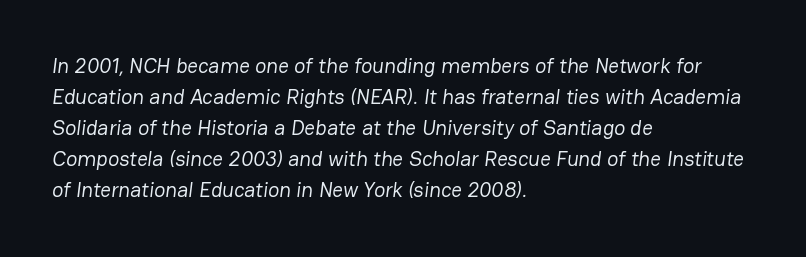
The paragraph shown leans on its left margin. Short note: letters normally spaced. A bare baseline throughout the passage. Is there much room between lines? A standard amount, neither cramped nor airy. Think standard paragraph weight, or any step lighter than that.
